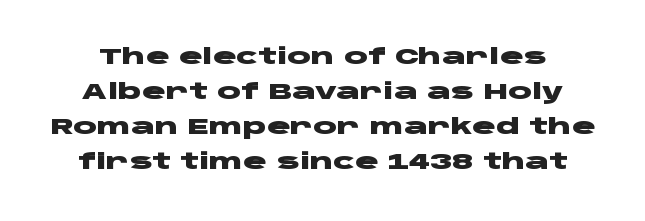
Every character sits straight up, as roman type does. Honestly, the row spacing looks completely unremarkable. Beneath every word, the page is bare. A dark, heavy texture on the line: the type is bold.
